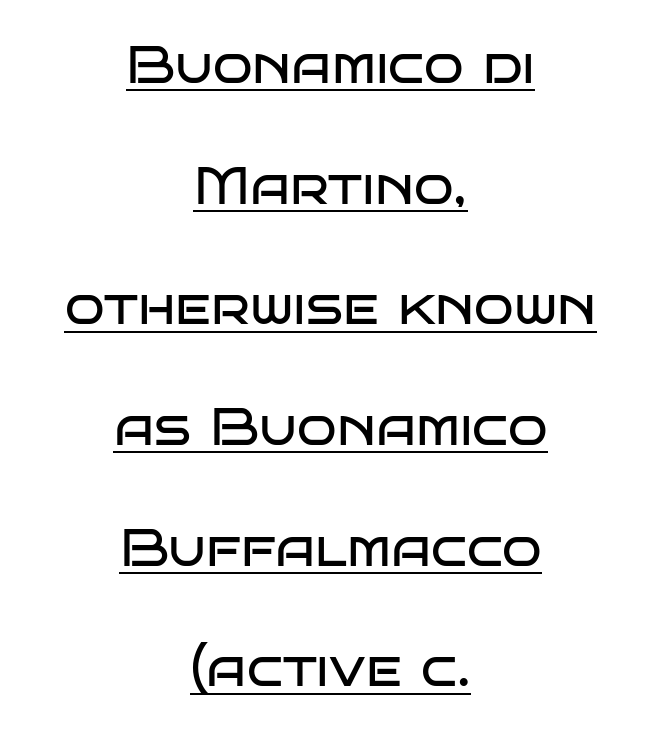
Q: Is the text bold? A: No.
Q: Is the text italic (slanted)? A: No, it is upright.
Q: Is the typeface a serif or a sans-serif typeface? A: Sans-serif.
Q: Is the text underlined? A: Yes.
Q: How is the paragraph aligned? A: Centered.
Q: Is the spacing between letters normal or unusually wide? A: Normal.
Q: Is the spacing between lines tight, normal or loose? A: Loose.
Q: Width (condensed, normal, or wide)? A: Wide.
Q: Stroke contrast? A: Low.
Q: x-height? A: Large.
Q: Monospaced? A: No.
